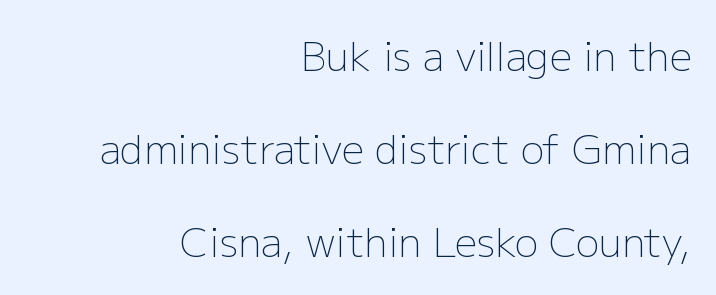
The image shows 39 px light sans-serif type, upright; set right-aligned, loose line spacing (2.39x), normal letter spacing, not underlined; low stroke contrast and a medium x-height.
